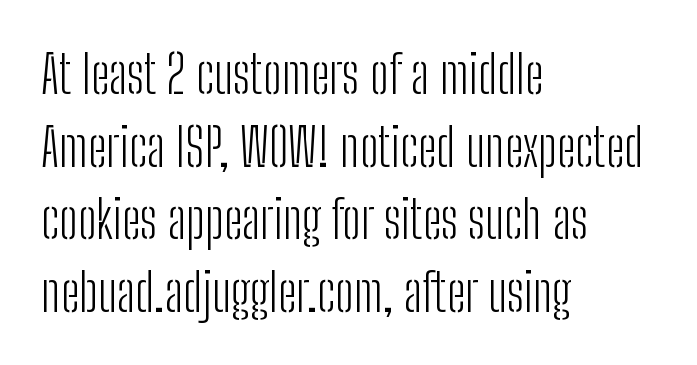
Each stroke keeps to a modest, everyday thickness or less. This is the regular roman posture of the typeface. Glyph-to-glyph distance matches everyday printed text. You could not count columns in this text — the font is proportionally spaced. The type family on display is of the sans-serif kind.
